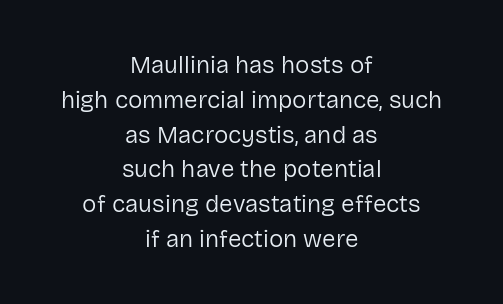
Q: Is the text bold? A: No.
Q: Is the text italic (slanted)? A: No, it is upright.
Q: Is the text underlined? A: No.
Q: How is the paragraph aligned? A: Centered.
Q: Is the spacing between letters normal or unusually wide? A: Normal.
Q: Is the spacing between lines tight, normal or loose? A: Normal.
